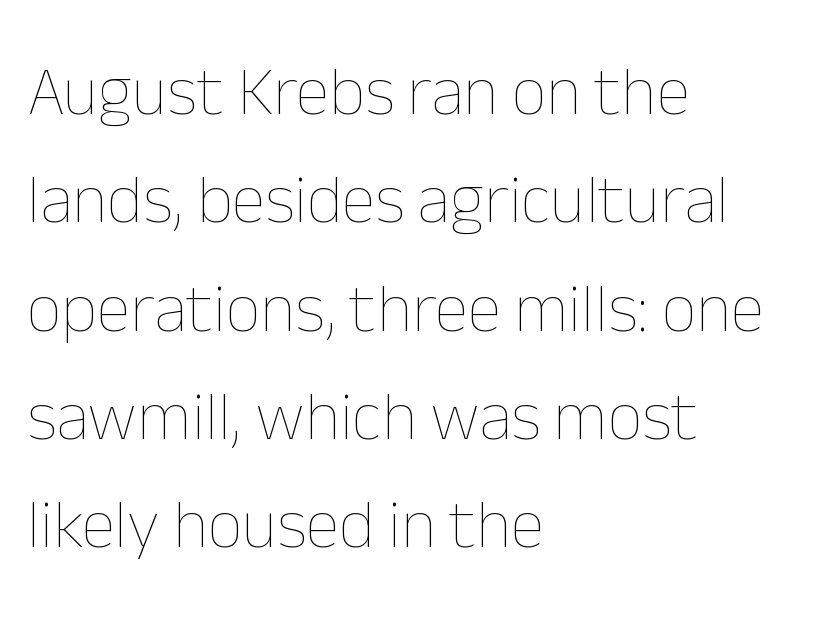
The passage shown is not underscored anywhere. Evenly set lines give the paragraph a standard silhouette. Notice how the passage keeps a crisp vertical edge on the left only. Each word holds together tightly as a unit, with standard inter-letter gaps. Is the stroke heavy? The answer is a plain regular-or-lighter. When letters stand straight like this, we call the style roman or upright.
